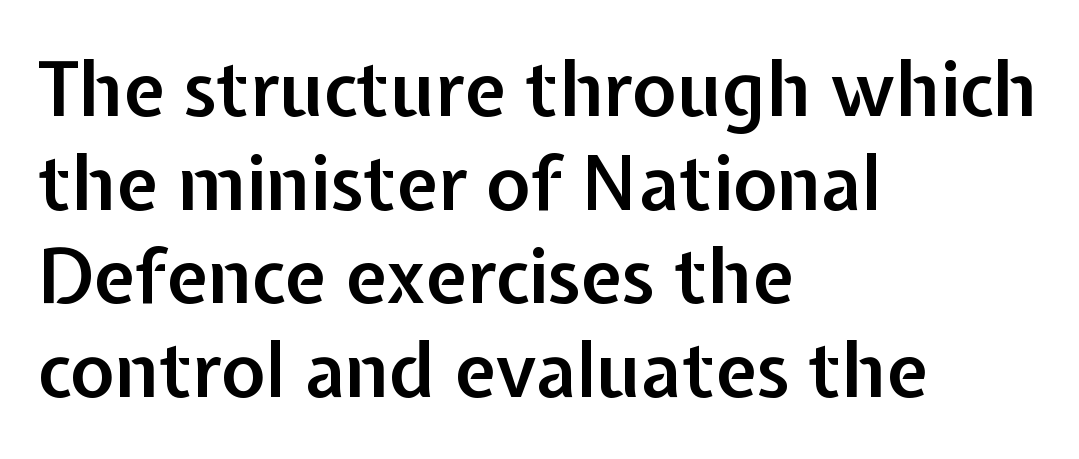
Compared with a centered layout, this one pins lines to the left instead. The type family on display is of the sans-serif kind. Think of a printed novel: that variable character pitch is what you see here. The space beneath each line is pristine and unruled.
